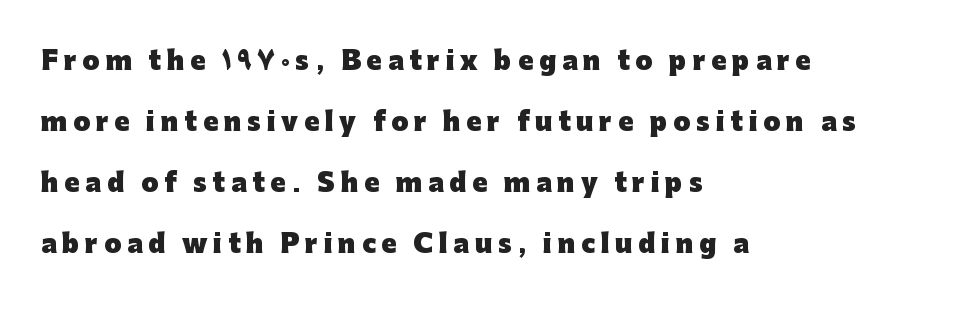
Q: Is the text bold? A: Yes.
Q: Is the text italic (slanted)? A: No, it is upright.
Q: Is the text underlined? A: No.
Q: How is the paragraph aligned? A: Left-aligned.
Q: Is the spacing between letters normal or unusually wide? A: Unusually wide.
Q: Is the spacing between lines tight, normal or loose? A: Loose.
